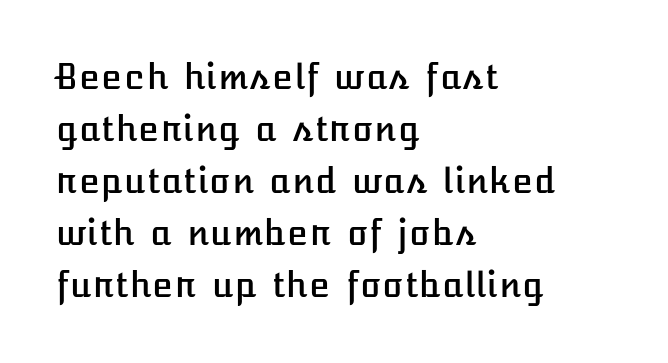
{"italic": "no", "width": "normal", "stroke_contrast": "low", "x_height": "medium", "underline": "no", "align": "left", "line_spacing": "normal", "line_spacing_ratio": 1.53, "letter_spacing": "normal", "letter_spacing_em": 0.0, "glyph_px": 34}
